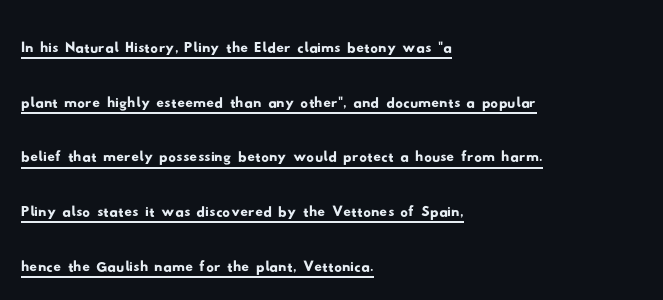
The image shows 38 px wide sans-serif type; set left-aligned, normal line spacing (1.44x), normal letter spacing, underlined; low stroke contrast and a small x-height.
